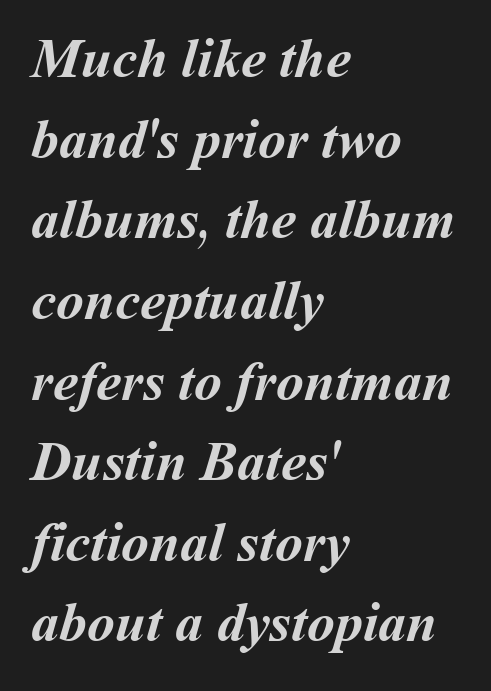
Varying glyph widths throughout — classic text-font behaviour. Notice how thick the strokes are: this is what a full bold looks like. The tracking reads as untouched default to a designer's eye. The lines in this sample share a left origin and differ only in where they stop. The passage shown stacks its lines at a standard gap.
